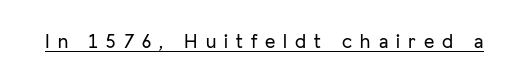
The image shows 20 px text type, upright; set unusually wide letter spacing (+0.4 em), underlined.
